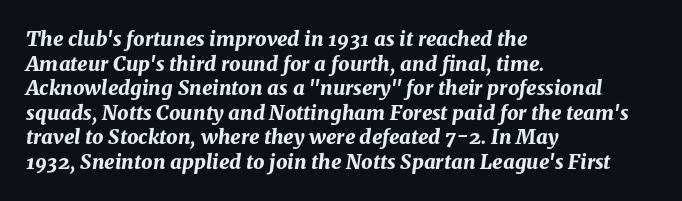
{"italic": "yes", "lean": "right", "slant_degrees": 8, "bold": "yes", "underline": "no", "align": "left", "line_spacing_ratio": 1.23, "letter_spacing": "normal", "letter_spacing_em": 0.0, "glyph_px": 20}
